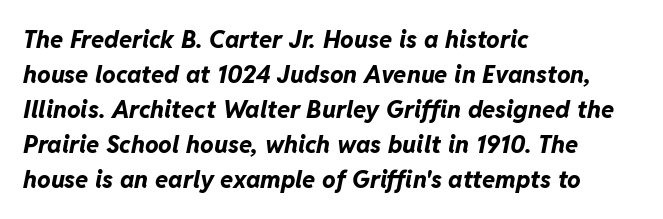
This is heavy type, rendered in bold. Nothing unusual about the tracking: characters are spaced as the font intends. Just letters on the line, the space beneath them empty. Rows of type keep a routine distance in the vertical direction. The setting favours the left margin, as ordinary paragraphs usually do. The typography opts for an oblique posture over an upright one.
